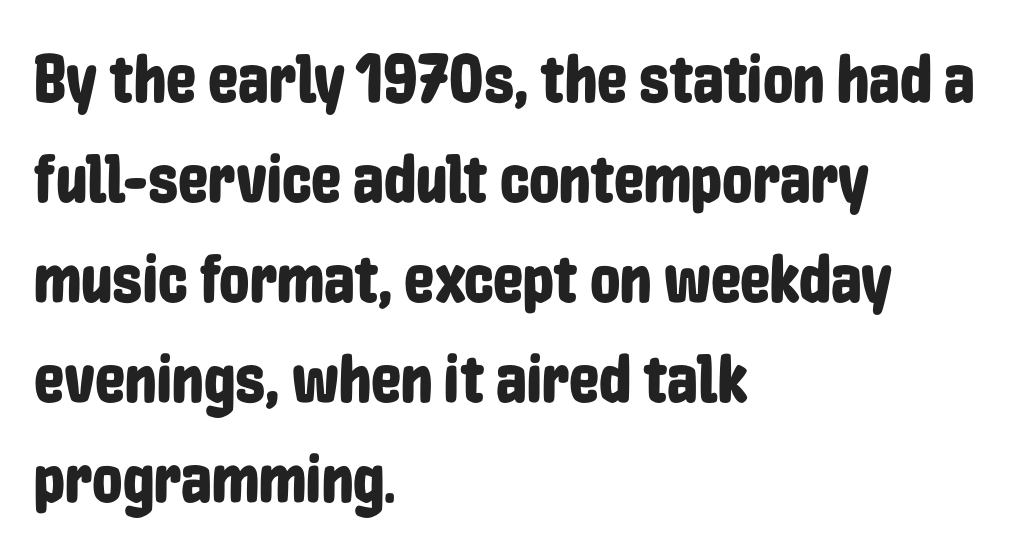
The image shows 68 px condensed sans-serif type, upright; set left-aligned, normal line spacing (1.47x), normal letter spacing, not underlined; low stroke contrast and a medium x-height.
